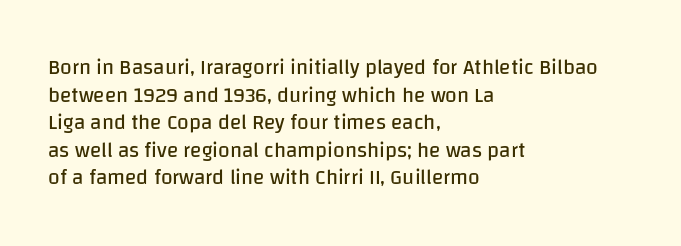
The image shows 21 px text type, upright; set left-aligned, normal line spacing (1.31x), normal letter spacing, not underlined.
